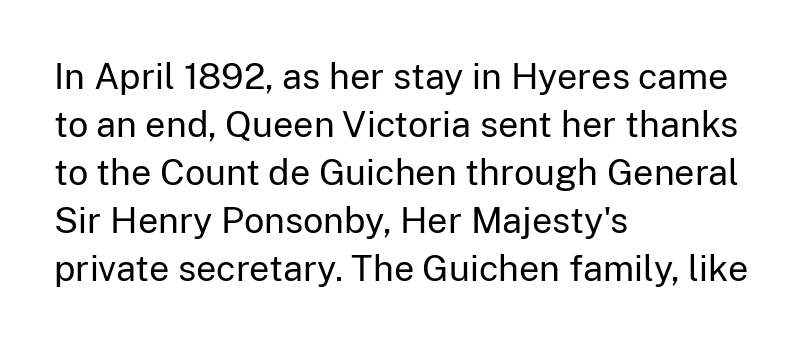
The image shows 36 px regular-weight sans-serif type, upright; set left-aligned, normal line spacing (1.33x), normal letter spacing, not underlined; low stroke contrast and a medium x-height.
